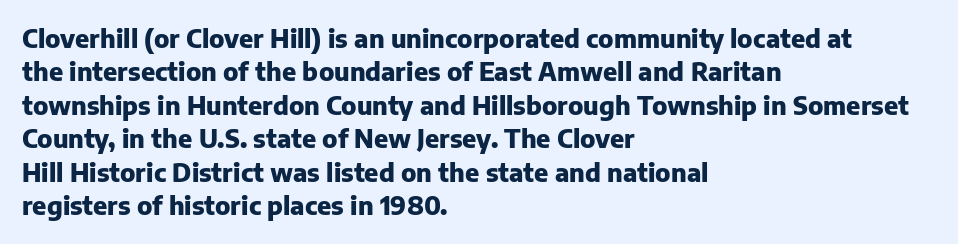
Notice how the passage keeps a crisp vertical edge on the left only. Ordinary non-slanted type is in use. This sample uses plain, unmodified letter spacing. Strong, thick strokes mark this as bold type. Normally led — the rows are evenly, conventionally spaced.
